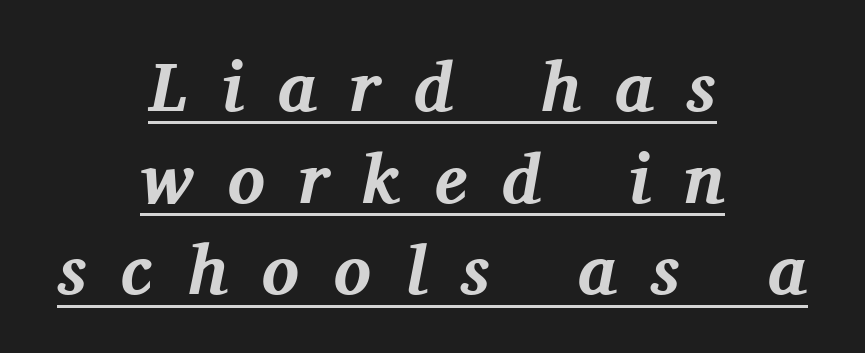
The image shows 70 px bold serif type, italic (leaning right); set centered, normal line spacing (1.31x), unusually wide letter spacing (+0.48 em), underlined; medium stroke contrast and a medium x-height.
